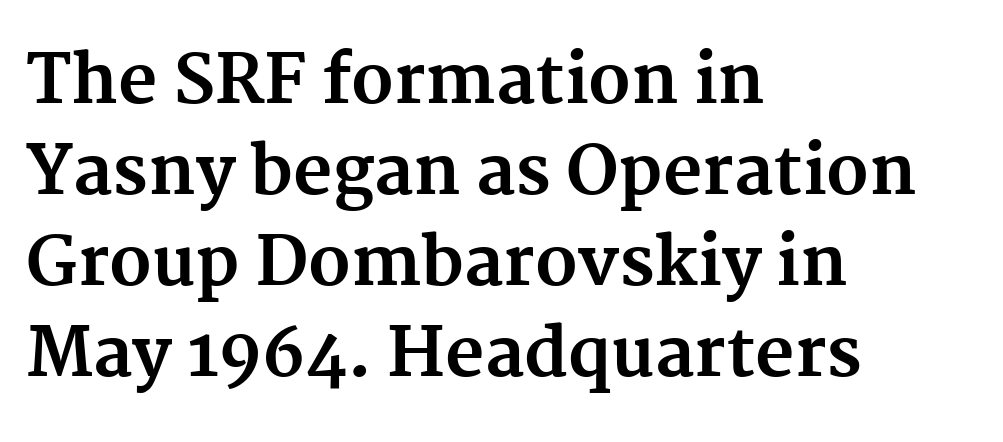
The image shows 68 px bold serif type, upright; set left-aligned, normal line spacing (1.34x), normal letter spacing, not underlined; medium stroke contrast and a medium x-height.
